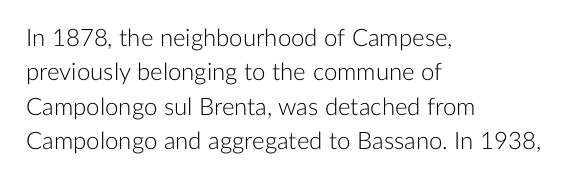
The image shows 24 px text type, upright; set left-aligned, normal line spacing (1.43x), normal letter spacing, not underlined.
